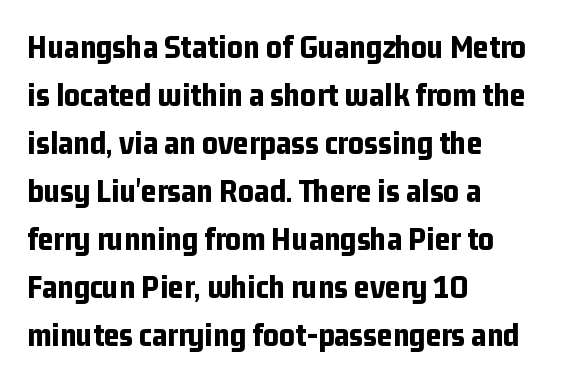
Q: Is the text bold? A: Yes.
Q: Is the text italic (slanted)? A: No, it is upright.
Q: Is the typeface a serif or a sans-serif typeface? A: Sans-serif.
Q: Is the text underlined? A: No.
Q: How is the paragraph aligned? A: Left-aligned.
Q: Is the spacing between letters normal or unusually wide? A: Normal.
Q: Is the spacing between lines tight, normal or loose? A: Normal.
Q: Width (condensed, normal, or wide)? A: Condensed.
Q: Stroke contrast? A: Low.
Q: x-height? A: Medium.
Q: Monospaced? A: No.
